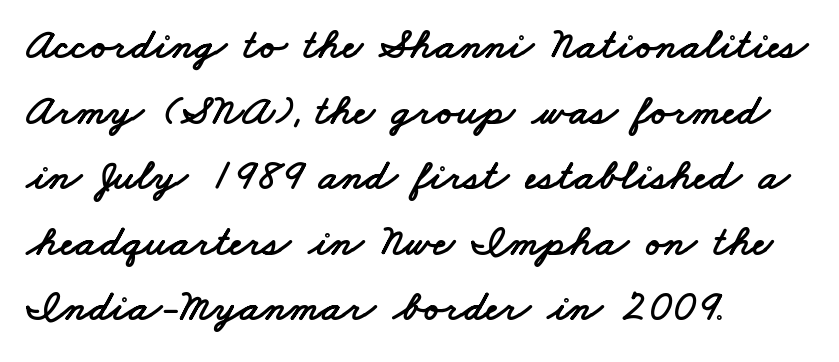
Q: Is the typeface a serif or a sans-serif typeface? A: Sans-serif.
Q: Is the text underlined? A: No.
Q: How is the paragraph aligned? A: Left-aligned.
Q: Is the spacing between letters normal or unusually wide? A: Normal.
Q: Is the spacing between lines tight, normal or loose? A: Normal.
Q: Width (condensed, normal, or wide)? A: Wide.
Q: Stroke contrast? A: Low.
Q: x-height? A: Small.
Q: Monospaced? A: No.
